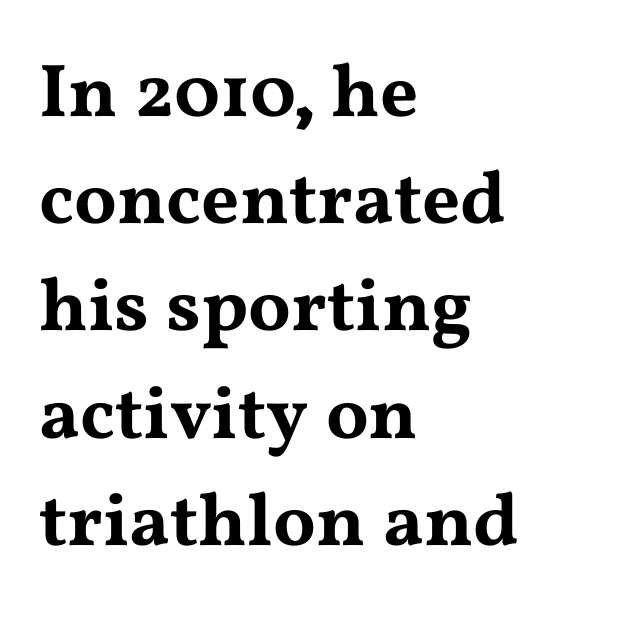
Q: Is the text italic (slanted)? A: No, it is upright.
Q: Is the typeface a serif or a sans-serif typeface? A: Serif.
Q: Is the text underlined? A: No.
Q: How is the paragraph aligned? A: Left-aligned.
Q: Is the spacing between letters normal or unusually wide? A: Normal.
Q: Is the spacing between lines tight, normal or loose? A: Normal.
Q: Width (condensed, normal, or wide)? A: Wide.
Q: Stroke contrast? A: Medium.
Q: x-height? A: Medium.
Q: Monospaced? A: No.
